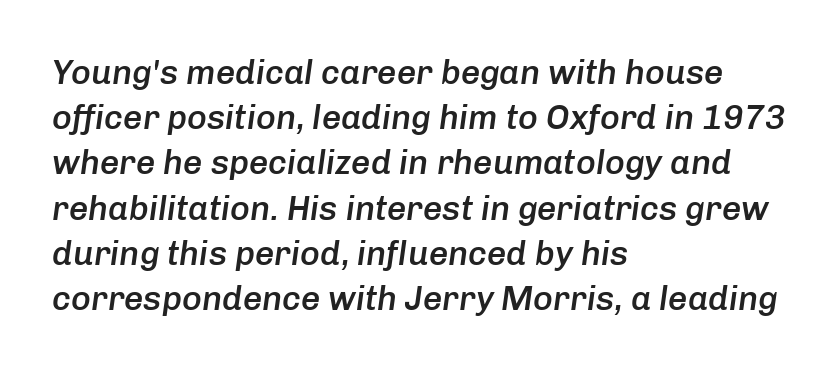
{"italic": "yes", "lean": "right", "slant_degrees": 8, "bold": "semi", "weight": "semibold", "width": "normal", "stroke_contrast": "low", "x_height": "medium", "monospaced": "no", "underline": "no", "align": "left", "line_spacing": "normal", "line_spacing_ratio": 1.33, "letter_spacing": "normal", "letter_spacing_em": 0.0, "glyph_px": 34}
